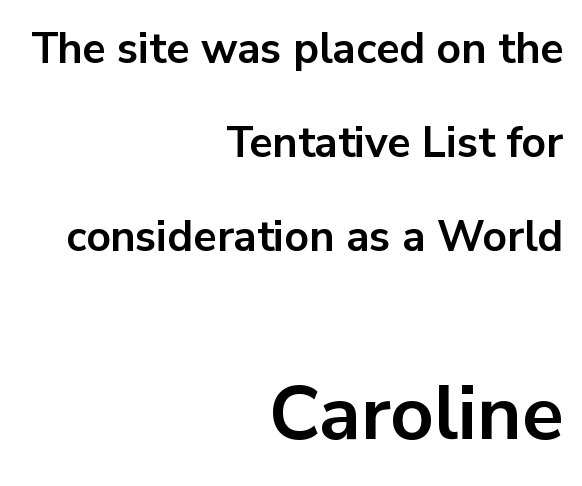
Q: Is the text bold? A: Yes.
Q: Is the text italic (slanted)? A: No, it is upright.
Q: Is the typeface a serif or a sans-serif typeface? A: Sans-serif.
Q: Is the text underlined? A: No.
Q: How is the paragraph aligned? A: Right-aligned.
Q: Is the spacing between letters normal or unusually wide? A: Normal.
Q: Is the spacing between lines tight, normal or loose? A: Loose.
Q: Which block of text is set in a larger size, the first (top) or the second (bottom)? A: The second (bottom) one.
Q: Width (condensed, normal, or wide)? A: Normal.
Q: Stroke contrast? A: Low.
Q: x-height? A: Medium.
Q: Monospaced? A: No.
